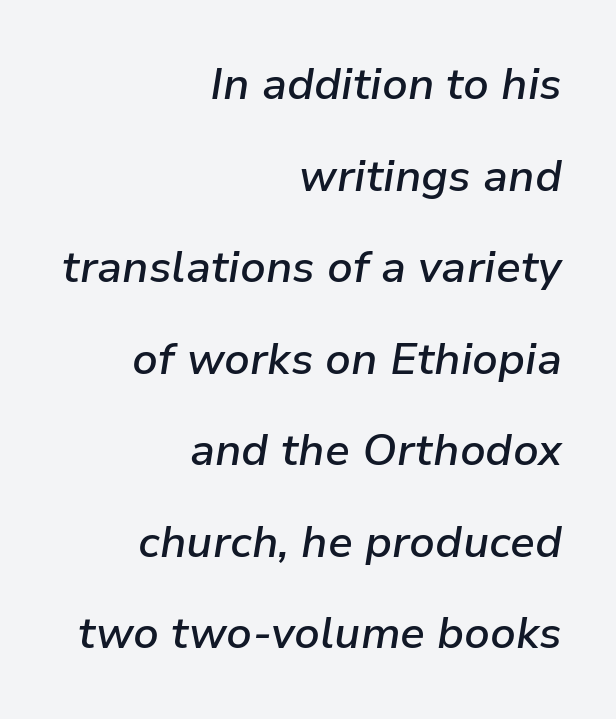
{"italic": "yes", "lean": "right", "slant_degrees": 9, "bold": "semi", "weight": "semibold", "width": "normal", "stroke_contrast": "low", "x_height": "medium", "monospaced": "no", "underline": "no", "align": "right", "line_spacing": "loose", "line_spacing_ratio": 2.08, "letter_spacing": "normal", "letter_spacing_em": 0.0, "glyph_px": 44}
